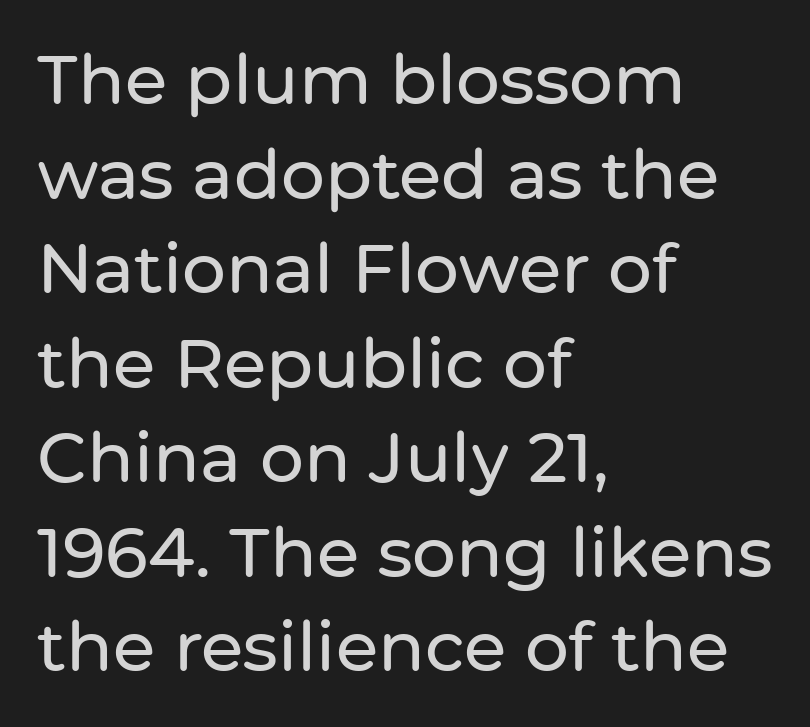
The image shows 69 px sans-serif type, upright; set left-aligned, normal line spacing (1.37x), normal letter spacing, not underlined; low stroke contrast and a medium x-height.
